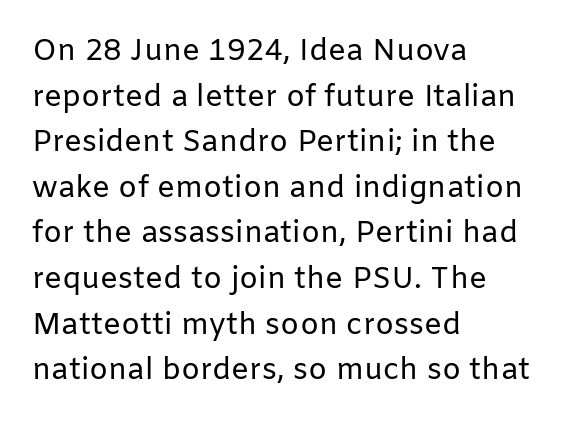
{"serif": "no", "italic": "no", "bold": "no", "weight": "regular", "width": "normal", "stroke_contrast": "low", "x_height": "medium", "monospaced": "no", "underline": "no", "align": "left", "line_spacing": "normal", "line_spacing_ratio": 1.52, "letter_spacing": "normal", "letter_spacing_em": 0.0, "glyph_px": 30}
